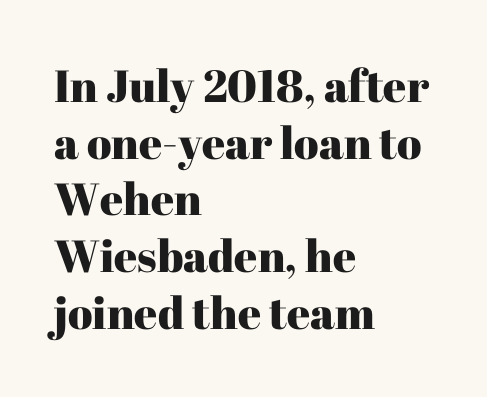
Q: Is the text italic (slanted)? A: No, it is upright.
Q: Is the typeface a serif or a sans-serif typeface? A: Serif.
Q: Is the text underlined? A: No.
Q: How is the paragraph aligned? A: Left-aligned.
Q: Is the spacing between letters normal or unusually wide? A: Normal.
Q: Is the spacing between lines tight, normal or loose? A: Normal.
Q: Width (condensed, normal, or wide)? A: Normal.
Q: Stroke contrast? A: High.
Q: x-height? A: Medium.
Q: Monospaced? A: No.
